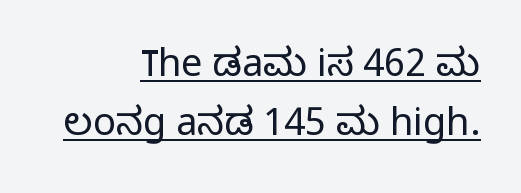
Q: Is the text bold? A: No.
Q: Is the text italic (slanted)? A: No, it is upright.
Q: Is the typeface a serif or a sans-serif typeface? A: Sans-serif.
Q: Is the text underlined? A: Yes.
Q: How is the paragraph aligned? A: Right-aligned.
Q: Is the spacing between letters normal or unusually wide? A: Normal.
Q: Is the spacing between lines tight, normal or loose? A: Normal.
Q: Width (condensed, normal, or wide)? A: Normal.
Q: Stroke contrast? A: Low.
Q: x-height? A: Medium.
Q: Monospaced? A: No.
